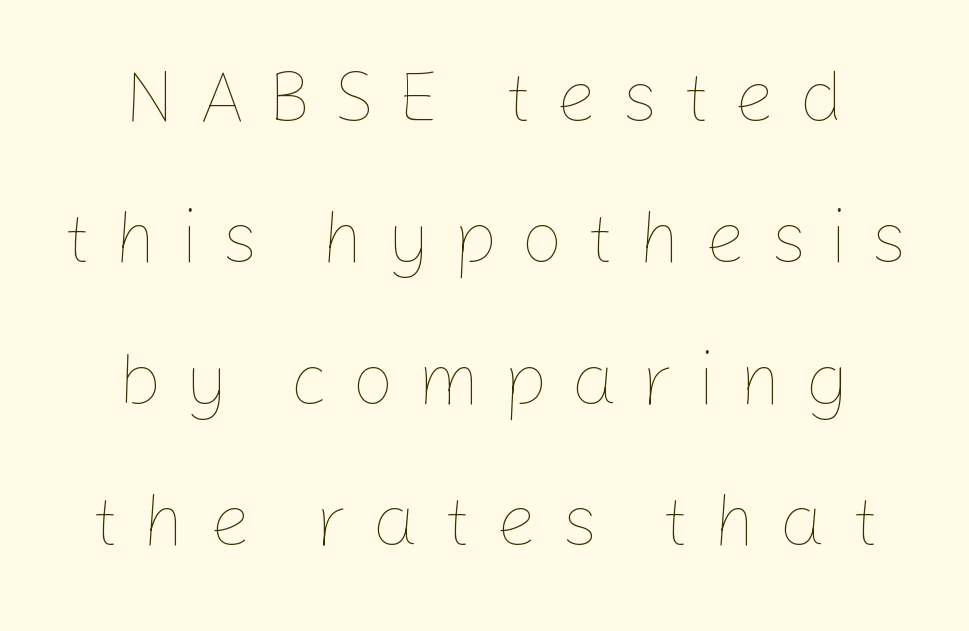
Q: Is the text bold? A: No.
Q: Is the text italic (slanted)? A: No, it is upright.
Q: Is the text underlined? A: No.
Q: How is the paragraph aligned? A: Centered.
Q: Is the spacing between letters normal or unusually wide? A: Unusually wide.
Q: Is the spacing between lines tight, normal or loose? A: Loose.
Q: Width (condensed, normal, or wide)? A: Normal.
Q: Stroke contrast? A: Low.
Q: x-height? A: Medium.
Q: Monospaced? A: No.
